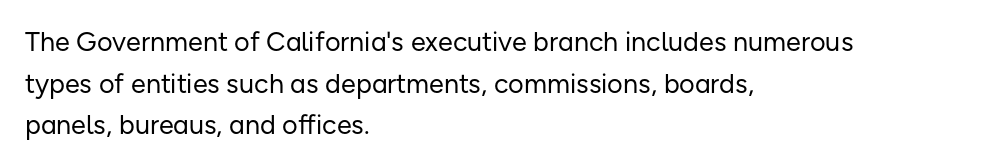
The image shows 27 px text type, upright; set left-aligned, normal line spacing (1.54x), normal letter spacing, not underlined.
